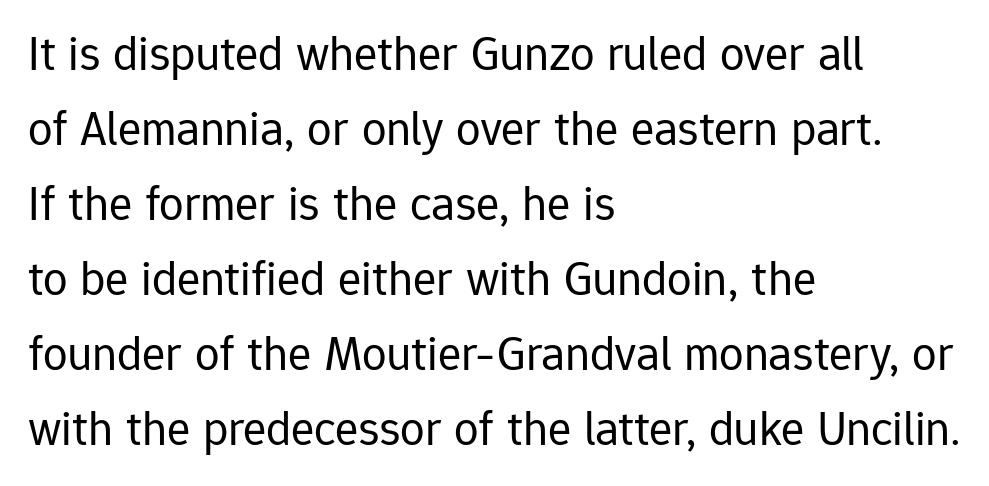
Q: Is the text bold? A: No.
Q: Is the text italic (slanted)? A: No, it is upright.
Q: Is the typeface a serif or a sans-serif typeface? A: Sans-serif.
Q: Is the text underlined? A: No.
Q: How is the paragraph aligned? A: Left-aligned.
Q: Is the spacing between letters normal or unusually wide? A: Normal.
Q: Is the spacing between lines tight, normal or loose? A: Normal.
Q: Width (condensed, normal, or wide)? A: Normal.
Q: Stroke contrast? A: Low.
Q: x-height? A: Medium.
Q: Monospaced? A: No.
